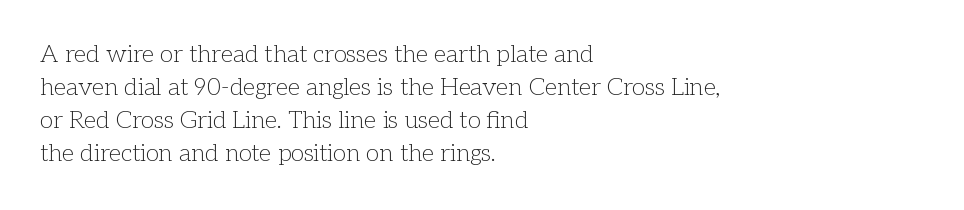
Horizontally, the lines are justified to the leading edge only. A roman cut, with each character standing at attention. The lines sit at an ordinary, default distance from one another. The font sits on the lighter half of the weight spectrum, regular included. Just letters on the line, the space beneath them empty. Standard letterfit; no display-style spreading of the glyphs.
